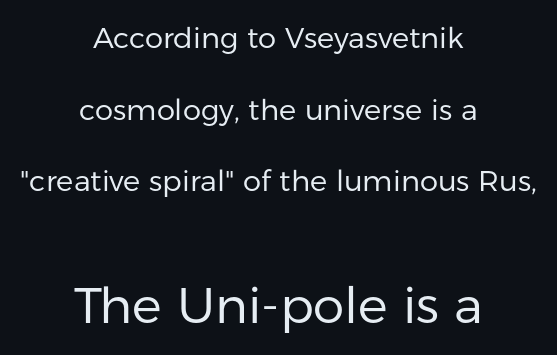
Q: Is the text bold? A: No.
Q: Is the text italic (slanted)? A: No, it is upright.
Q: Is the typeface a serif or a sans-serif typeface? A: Sans-serif.
Q: Is the text underlined? A: No.
Q: How is the paragraph aligned? A: Centered.
Q: Is the spacing between letters normal or unusually wide? A: Normal.
Q: Is the spacing between lines tight, normal or loose? A: Loose.
Q: Which block of text is set in a larger size, the first (top) or the second (bottom)? A: The second (bottom) one.
Q: Width (condensed, normal, or wide)? A: Normal.
Q: Stroke contrast? A: Low.
Q: x-height? A: Medium.
Q: Monospaced? A: No.
